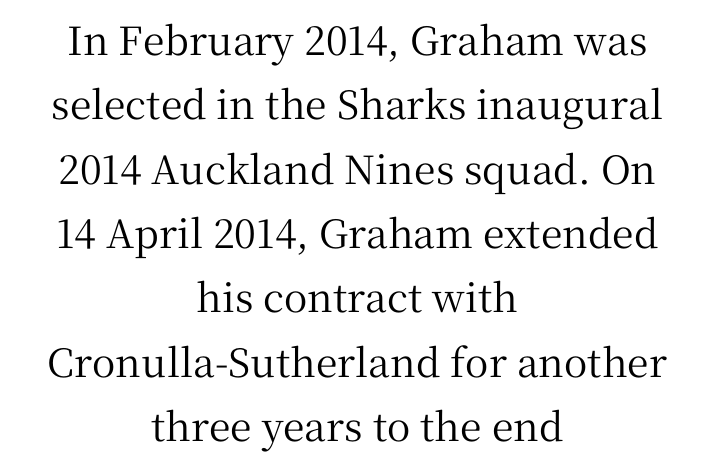
Q: Is the text italic (slanted)? A: No, it is upright.
Q: Is the typeface a serif or a sans-serif typeface? A: Serif.
Q: Is the text underlined? A: No.
Q: How is the paragraph aligned? A: Centered.
Q: Is the spacing between letters normal or unusually wide? A: Normal.
Q: Is the spacing between lines tight, normal or loose? A: Normal.
Q: Width (condensed, normal, or wide)? A: Normal.
Q: Stroke contrast? A: Medium.
Q: x-height? A: Medium.
Q: Monospaced? A: No.
